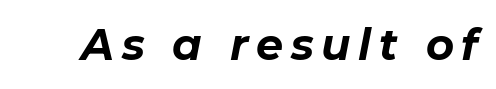
The image shows 43 px bold type, italic (leaning right); set not underlined; low stroke contrast and a medium x-height.
